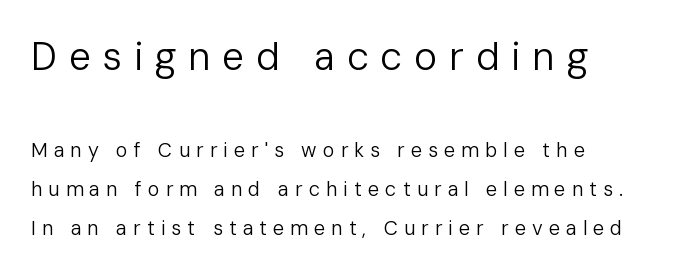
These lines are composed in type without serifs. The first block has been scaled up relative to the second. Notice how the stems are strictly vertical — no italics here. The weight would be labelled regular, book, light, or lighter still.
